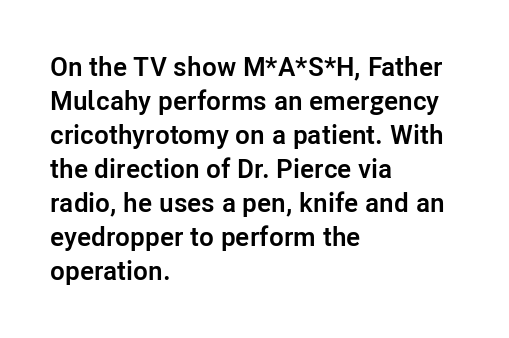
Q: Is the text bold? A: Yes.
Q: Is the text italic (slanted)? A: No, it is upright.
Q: Is the text underlined? A: No.
Q: How is the paragraph aligned? A: Left-aligned.
Q: Is the spacing between letters normal or unusually wide? A: Normal.
Q: Is the spacing between lines tight, normal or loose? A: Normal.
